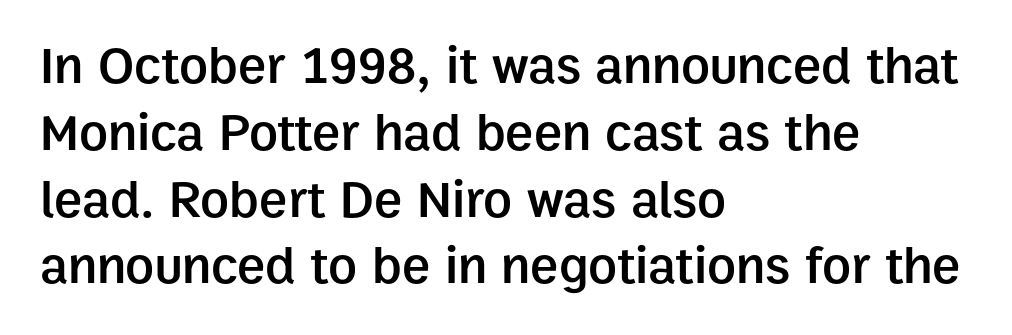
Q: Is the text bold? A: Semi-bold.
Q: Is the text italic (slanted)? A: No, it is upright.
Q: Is the typeface a serif or a sans-serif typeface? A: Sans-serif.
Q: Is the text underlined? A: No.
Q: How is the paragraph aligned? A: Left-aligned.
Q: Is the spacing between letters normal or unusually wide? A: Normal.
Q: Is the spacing between lines tight, normal or loose? A: Normal.
Q: Width (condensed, normal, or wide)? A: Normal.
Q: Stroke contrast? A: Low.
Q: x-height? A: Medium.
Q: Monospaced? A: No.
